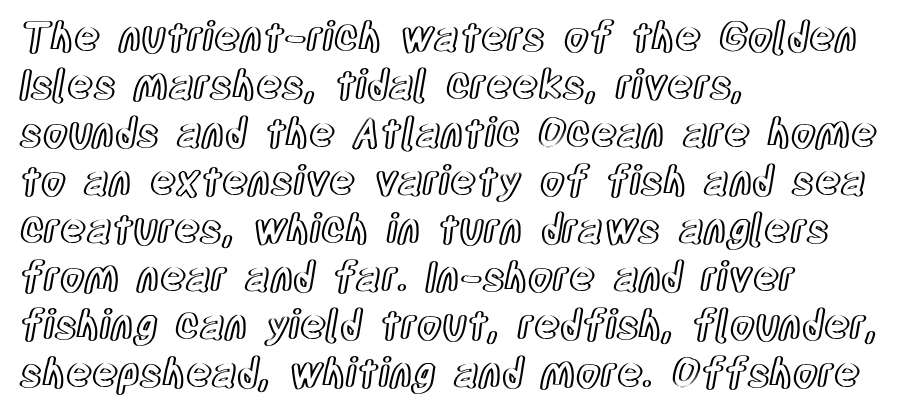
The image shows 40 px condensed type; set left-aligned, line spacing 1.2x, normal letter spacing, not underlined; a large x-height.
